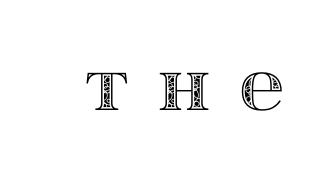
Q: Is the text italic (slanted)? A: No, it is upright.
Q: Is the text underlined? A: No.
Q: Is the spacing between letters normal or unusually wide? A: Unusually wide.
Q: Width (condensed, normal, or wide)? A: Wide.
Q: x-height? A: Large.
Q: Monospaced? A: No.
